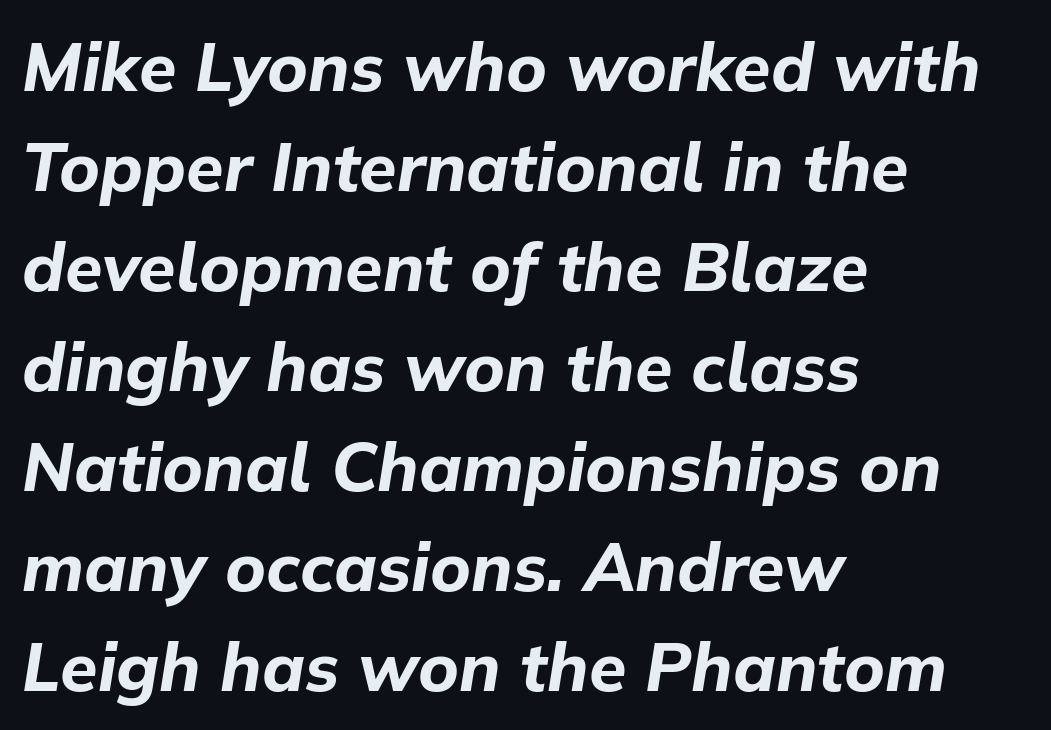
Q: Is the text bold? A: Yes.
Q: Is the text italic (slanted)? A: Yes, it leans right by about 9 degrees.
Q: Is the text underlined? A: No.
Q: How is the paragraph aligned? A: Left-aligned.
Q: Is the spacing between letters normal or unusually wide? A: Normal.
Q: Is the spacing between lines tight, normal or loose? A: Normal.
Q: Width (condensed, normal, or wide)? A: Normal.
Q: Stroke contrast? A: Low.
Q: x-height? A: Medium.
Q: Monospaced? A: No.
